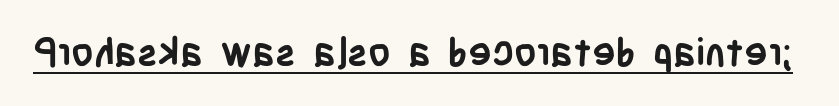
Q: Is the text bold? A: Yes.
Q: Is the text italic (slanted)? A: No, it is upright.
Q: Is the typeface a serif or a sans-serif typeface? A: Sans-serif.
Q: Is the text underlined? A: Yes.
Q: Is the spacing between letters normal or unusually wide? A: Normal.
Q: Width (condensed, normal, or wide)? A: Condensed.
Q: Stroke contrast? A: Low.
Q: x-height? A: Large.
Q: Monospaced? A: No.
